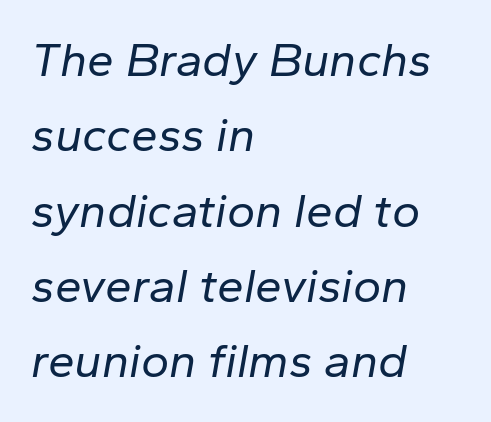
The image shows 48 px regular-weight type, italic (leaning right); set left-aligned, normal line spacing (1.57x), normal letter spacing, not underlined; low stroke contrast and a medium x-height.
